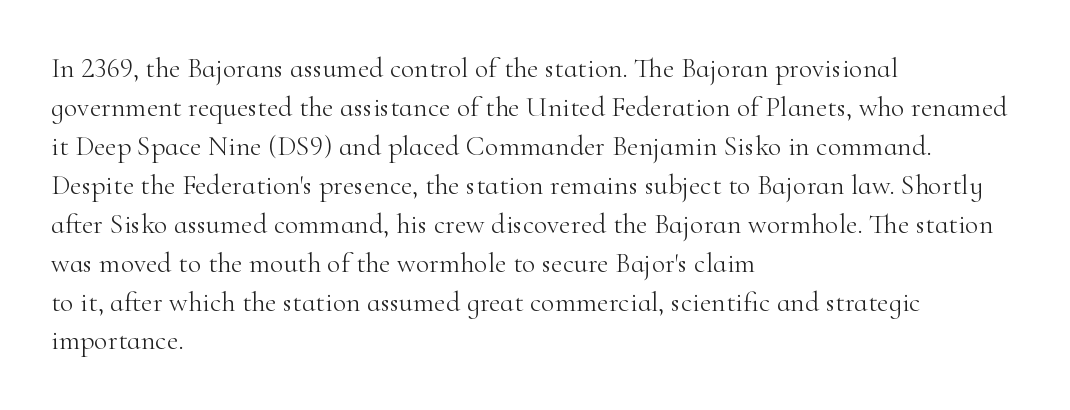
Q: Is the text bold? A: No.
Q: Is the text italic (slanted)? A: No, it is upright.
Q: Is the typeface a serif or a sans-serif typeface? A: Serif.
Q: Is the text underlined? A: No.
Q: How is the paragraph aligned? A: Left-aligned.
Q: Is the spacing between letters normal or unusually wide? A: Normal.
Q: Is the spacing between lines tight, normal or loose? A: Normal.
Q: Width (condensed, normal, or wide)? A: Normal.
Q: Stroke contrast? A: High.
Q: x-height? A: Small.
Q: Monospaced? A: No.
